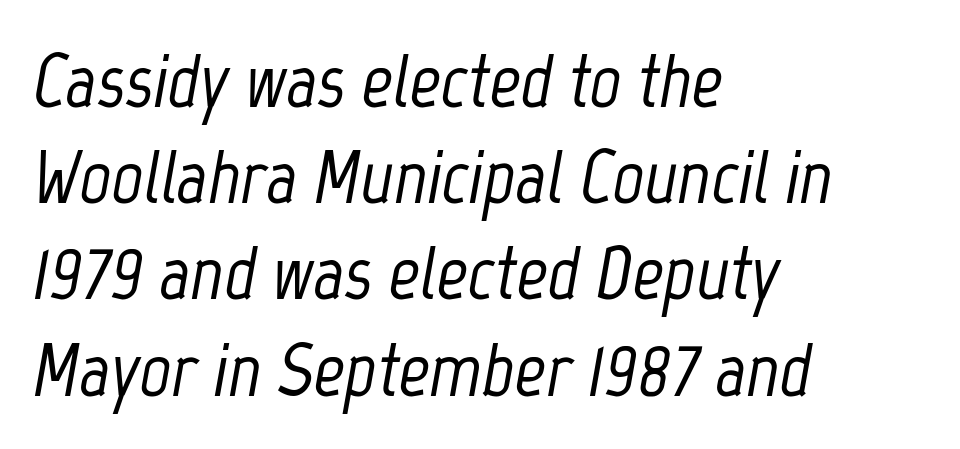
Check the space under the baseline: it is left empty. Evenly set lines give the paragraph a standard silhouette. Here the designer chose a conventional face with non-uniform glyph widths. The letters are slanted; this is an italic face. Line starts are locked; line ends wander. Nobody touched the tracking dial on this one.
